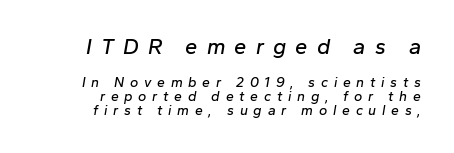
The image shows 22 px text type, italic (leaning right); set right-aligned, tight line spacing (1.01x), unusually wide letter spacing (+0.41 em), not underlined; the first (top) block is 1.57x larger.
